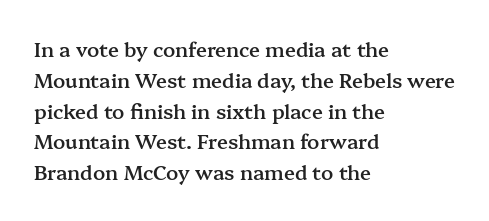
{"italic": "no", "bold": "semi", "underline": "no", "align": "left", "line_spacing": "normal", "line_spacing_ratio": 1.54, "letter_spacing": "normal", "letter_spacing_em": 0.0, "glyph_px": 20}
